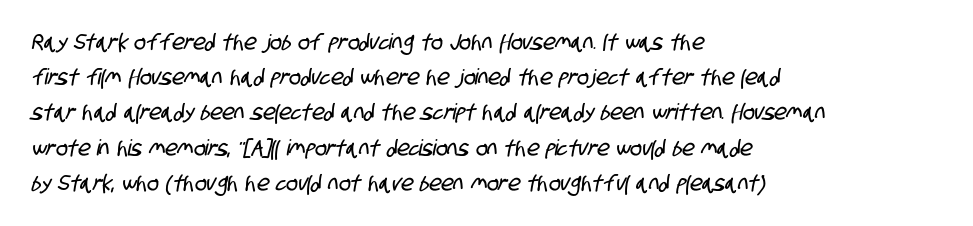
{"underline": "no", "align": "left", "line_spacing": "normal", "line_spacing_ratio": 1.6, "letter_spacing": "normal", "letter_spacing_em": 0.0, "glyph_px": 22}
